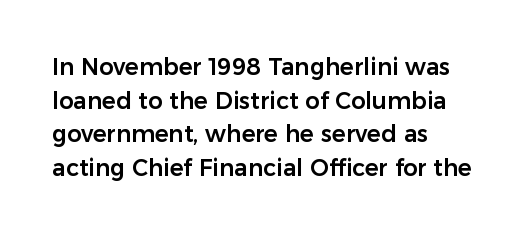
Notice how the passage keeps a crisp vertical edge on the left only. Ascenders rise straight up at ninety degrees. The passage shown is not underscored anywhere. Tracking value appears to be zero — textbook default spacing.
